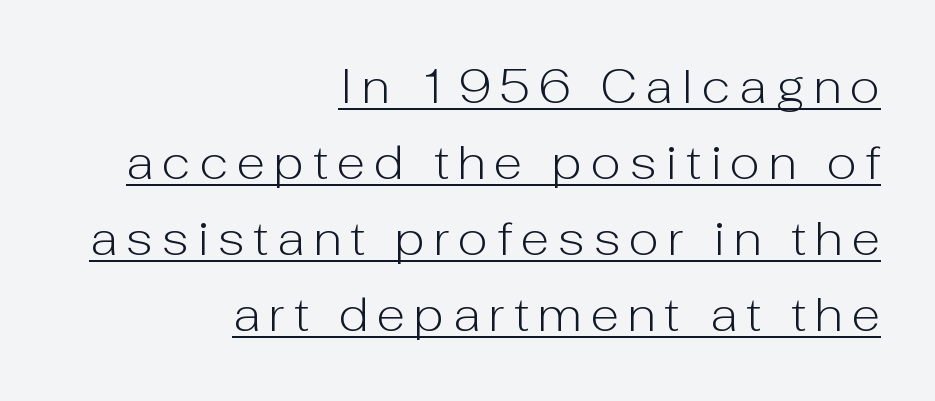
Q: Is the text bold? A: No.
Q: Is the text italic (slanted)? A: No, it is upright.
Q: Is the typeface a serif or a sans-serif typeface? A: Sans-serif.
Q: Is the text underlined? A: Yes.
Q: How is the paragraph aligned? A: Right-aligned.
Q: Is the spacing between lines tight, normal or loose? A: Normal.
Q: Width (condensed, normal, or wide)? A: Normal.
Q: Stroke contrast? A: Low.
Q: x-height? A: Medium.
Q: Monospaced? A: No.
